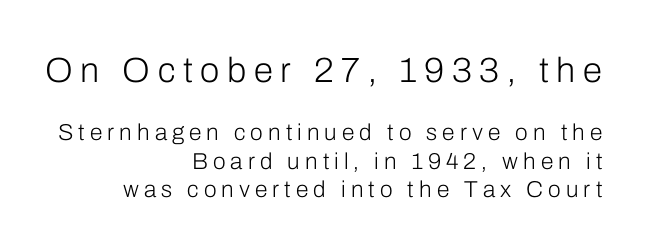
{"serif": "no", "italic": "no", "bold": "no", "weight": "light", "width": "normal", "stroke_contrast": "low", "x_height": "medium", "monospaced": "no", "underline": "no", "align": "right", "line_spacing_ratio": 1.24, "letter_spacing": "wide", "letter_spacing_em": 0.22, "larger_block": "first", "size_ratio": 1.52, "glyph_px": 35}
